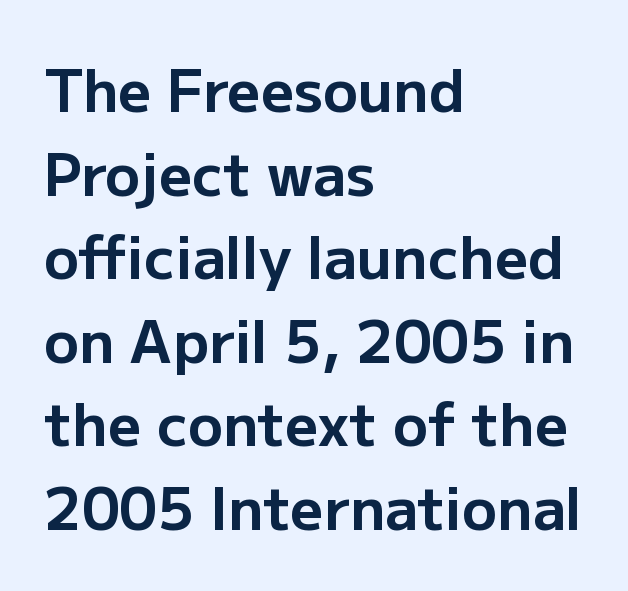
{"serif": "no", "italic": "no", "bold": "yes", "weight": "bold", "width": "normal", "stroke_contrast": "low", "x_height": "medium", "monospaced": "no", "underline": "no", "align": "left", "line_spacing": "normal", "line_spacing_ratio": 1.44, "letter_spacing": "normal", "letter_spacing_em": 0.0, "glyph_px": 58}
